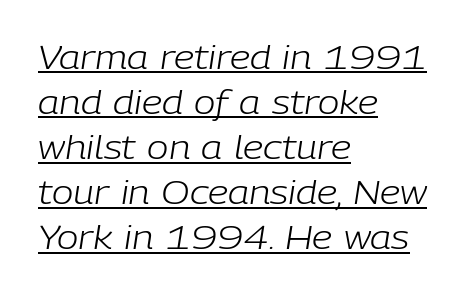
Q: Is the text bold? A: No.
Q: Is the text italic (slanted)? A: Yes, it leans right by about 9 degrees.
Q: Is the text underlined? A: Yes.
Q: How is the paragraph aligned? A: Left-aligned.
Q: Is the spacing between letters normal or unusually wide? A: Normal.
Q: Is the spacing between lines tight, normal or loose? A: Normal.
Q: Width (condensed, normal, or wide)? A: Normal.
Q: Stroke contrast? A: Low.
Q: x-height? A: Medium.
Q: Monospaced? A: No.
